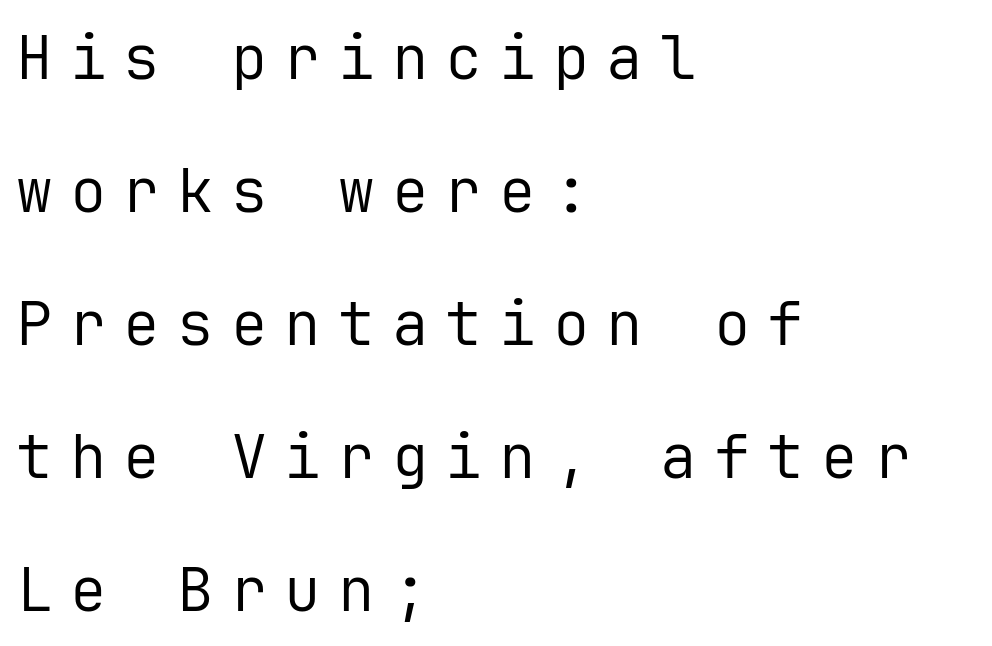
The letters carry no serifs — their stems end cleanly without finishing strokes. The gap between lines stays unmarked. Letters have the restrained weight of plain body copy at most. Notice the wide empty band between every row — that's loose leading. This sample has the even, mechanical cadence of fixed-width lettering. Does the copy run flush right? No — it runs flush left.
